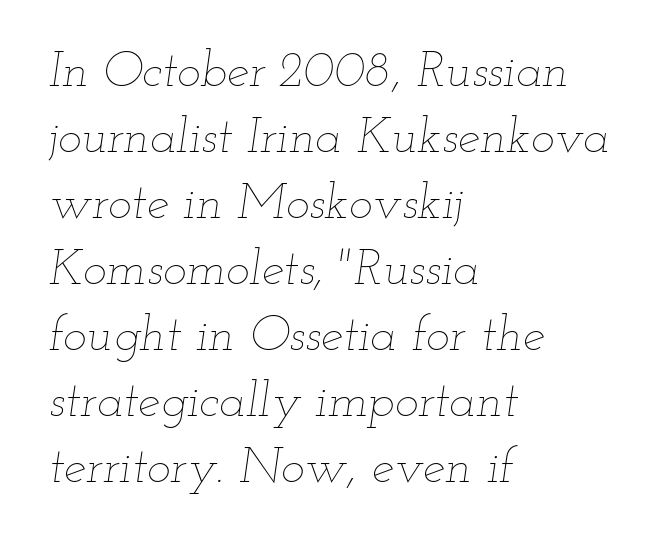
Line spacing here is normal. The passage shown is typed in a proportional face where columns would drift. Default kerning and tracking; the words read as compact shapes. The gap between lines stays unmarked. Line starts are locked; line ends wander. Looking at the ascenders, they clearly lean.
